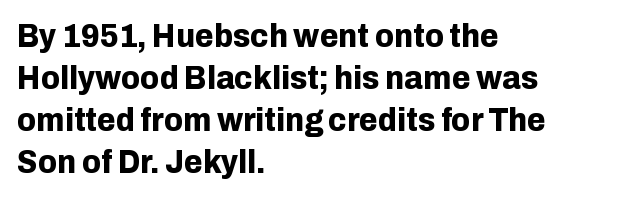
Q: Is the text bold? A: Yes.
Q: Is the text italic (slanted)? A: No, it is upright.
Q: Is the typeface a serif or a sans-serif typeface? A: Sans-serif.
Q: Is the text underlined? A: No.
Q: How is the paragraph aligned? A: Left-aligned.
Q: Is the spacing between letters normal or unusually wide? A: Normal.
Q: Width (condensed, normal, or wide)? A: Normal.
Q: Stroke contrast? A: Low.
Q: x-height? A: Medium.
Q: Monospaced? A: No.
